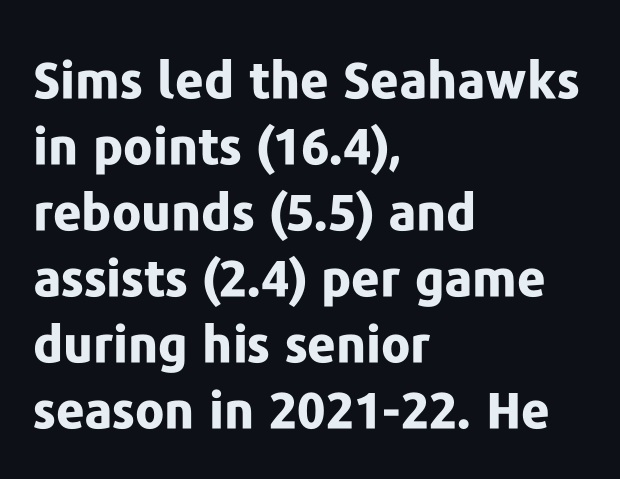
The image shows 50 px bold sans-serif type, upright; set left-aligned, normal line spacing (1.32x), normal letter spacing, not underlined; low stroke contrast and a medium x-height.
